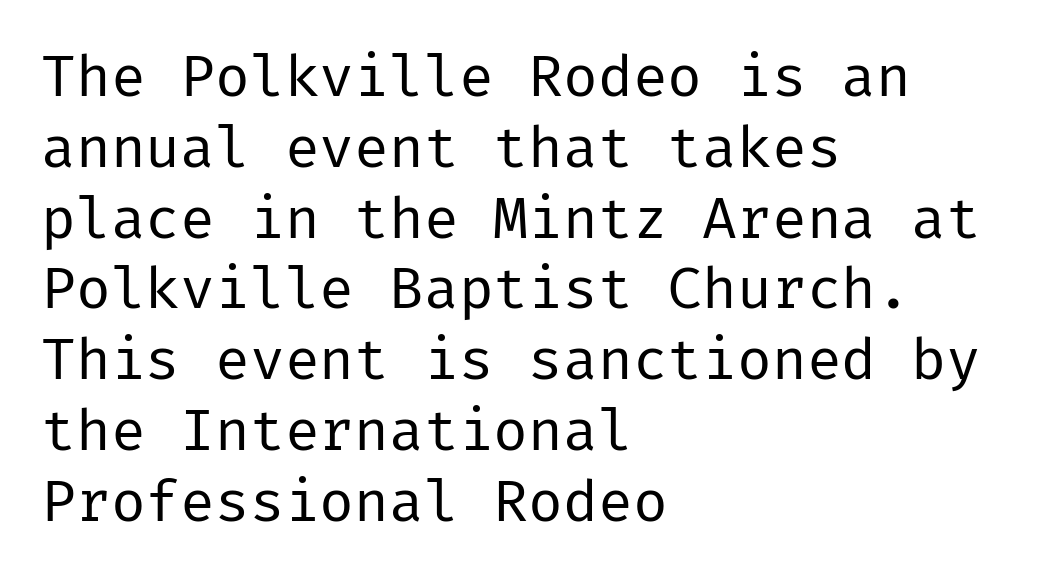
Line starts are locked; line ends wander. Note: no serifs on the glyphs. This reads as an unemphasized weight, regular at the heaviest. Ordinary non-slanted type is in use.
